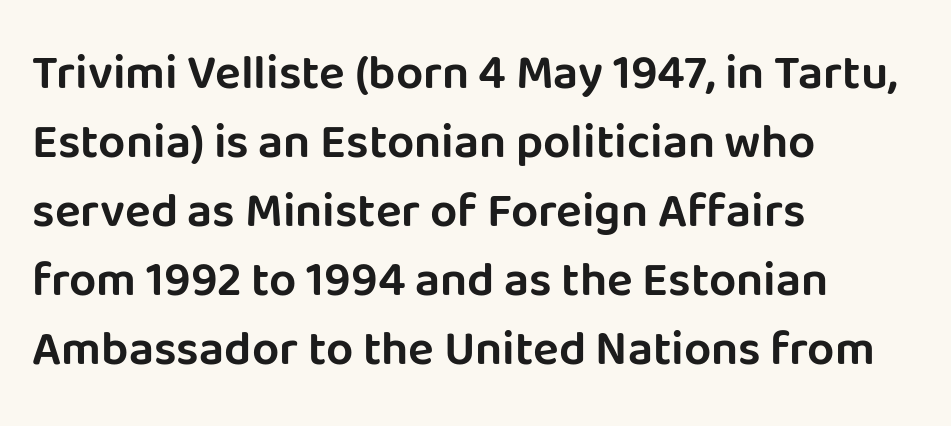
Q: Is the text italic (slanted)? A: No, it is upright.
Q: Is the typeface a serif or a sans-serif typeface? A: Sans-serif.
Q: Is the text underlined? A: No.
Q: How is the paragraph aligned? A: Left-aligned.
Q: Is the spacing between letters normal or unusually wide? A: Normal.
Q: Is the spacing between lines tight, normal or loose? A: Normal.
Q: Width (condensed, normal, or wide)? A: Normal.
Q: Stroke contrast? A: Low.
Q: x-height? A: Large.
Q: Monospaced? A: No.
